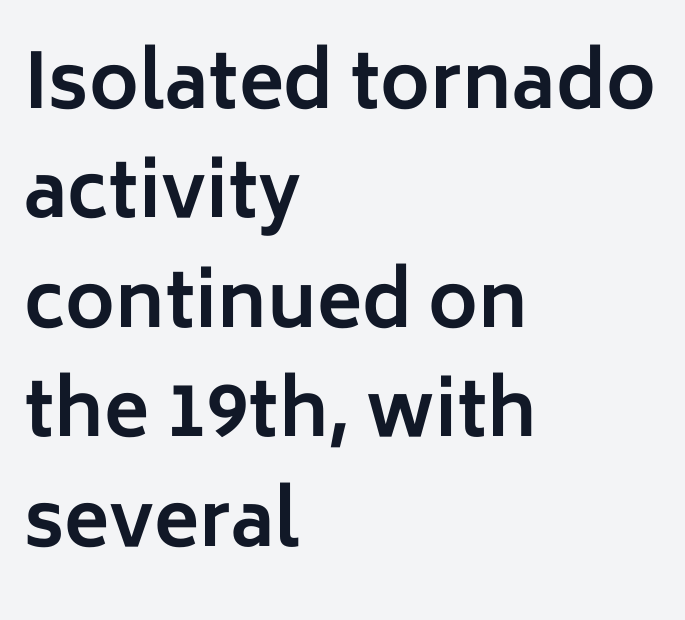
Is this a fixed-width face? No — the glyphs have proportional, varying widths. This is heavy type, rendered in bold. Summary of vertical rhythm: regular, with standard interline spacing. In CSS terms this would be text-align: left. Do the letters lean? They stand straight. Underlining? Definitely not there.
